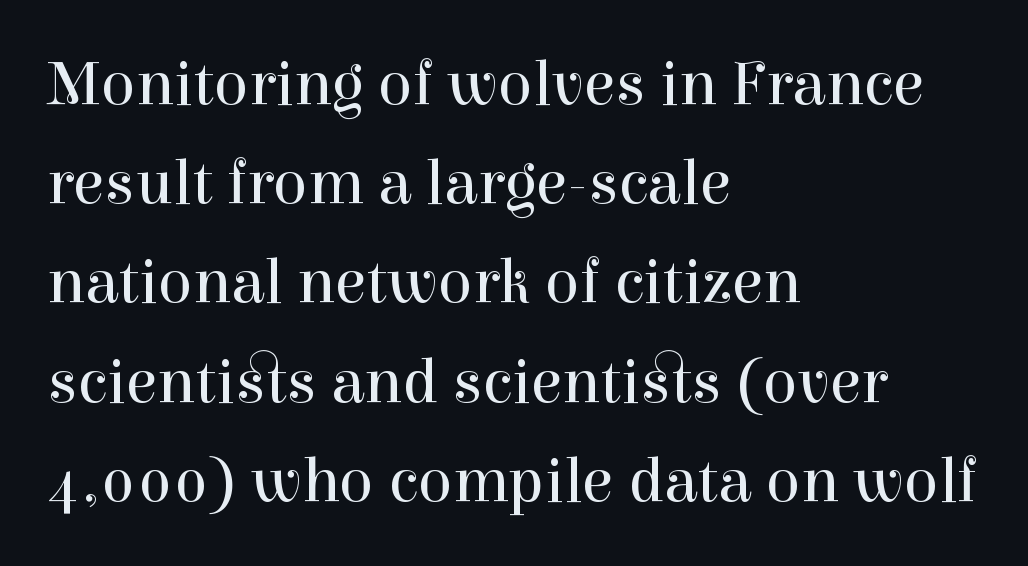
The image shows 64 px regular-weight serif type, upright; set left-aligned, normal line spacing (1.55x), normal letter spacing, not underlined; high stroke contrast and a medium x-height.
